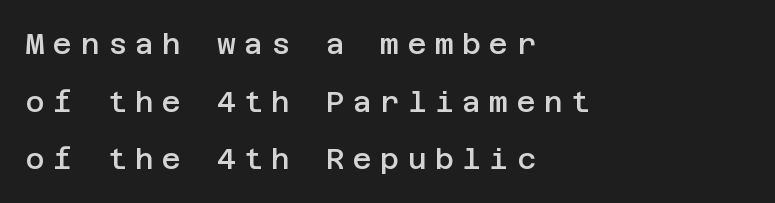
The typesetter chose a ragged-right arrangement here. Plain, unruled lines of type. Short note: letters widely spaced. Italic: no, the glyphs are upright roman. This sample uses a sans-serif face. Baseline-to-baseline distance is far greater than the letter height.
